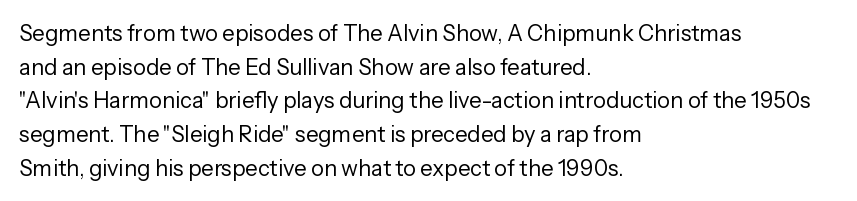
Unbolded letterforms with no extra heft. The letterforms sit shoulder to shoulder at normal distance. Line spacing here is normal. Glance below the letters and you will spot only blank space. Visually the block forms a straight wall on the left and a jagged coastline on the right.
